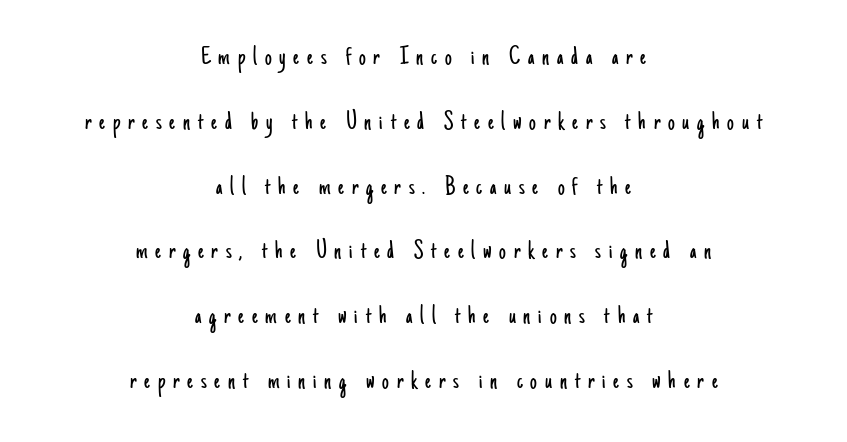
Q: Is the text bold? A: No.
Q: Is the text italic (slanted)? A: No, it is upright.
Q: Is the text underlined? A: No.
Q: How is the paragraph aligned? A: Centered.
Q: Is the spacing between letters normal or unusually wide? A: Unusually wide.
Q: Is the spacing between lines tight, normal or loose? A: Loose.
